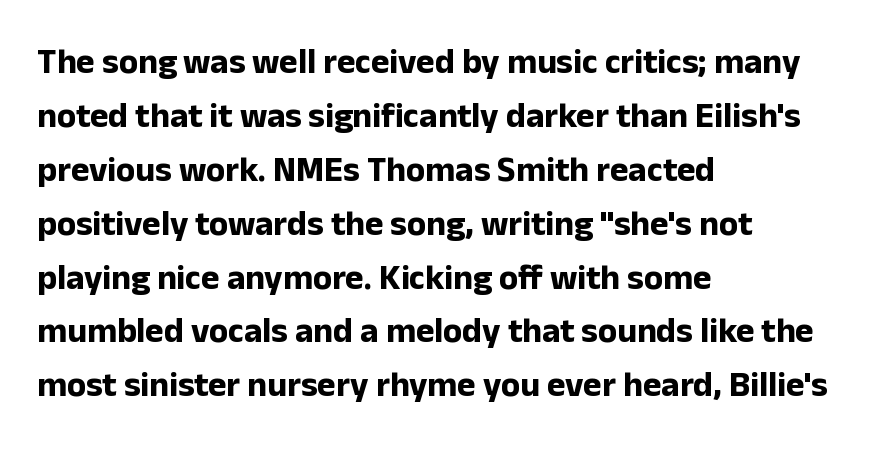
If you drew a line through each stem, it would be perfectly vertical. Character widths vary here, with narrow letters taking less room than wide ones. Students, this is bold: see how much ink each stroke carries. Line starts are locked; line ends wander. The baseline area is clear.
